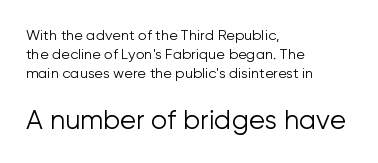
Q: Is the text bold? A: No.
Q: Is the text italic (slanted)? A: No, it is upright.
Q: Is the text underlined? A: No.
Q: How is the paragraph aligned? A: Left-aligned.
Q: Is the spacing between letters normal or unusually wide? A: Normal.
Q: Is the spacing between lines tight, normal or loose? A: Normal.
Q: Which block of text is set in a larger size, the first (top) or the second (bottom)? A: The second (bottom) one.
